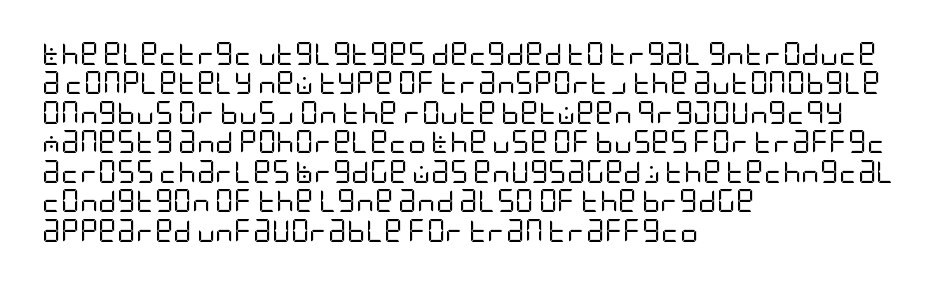
The image shows 23 px text type, upright; set left-aligned, normal line spacing (1.28x), normal letter spacing, not underlined.
